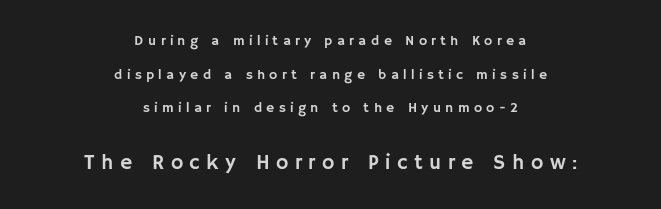
The image shows 21 px text type, upright; set centered, loose line spacing (2.4x), unusually wide letter spacing (+0.31 em), not underlined; the second (bottom) block is 1.5x larger.
